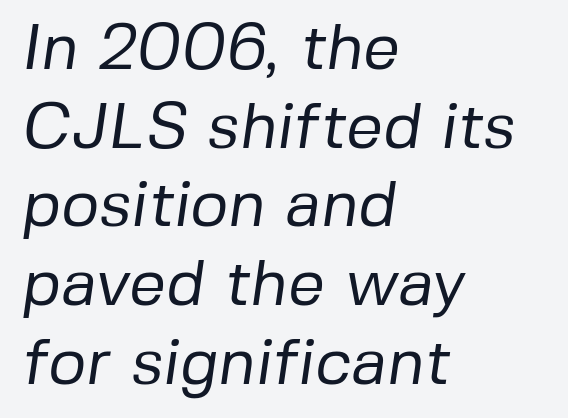
Vertical stems look standard width or narrower in stroke. Spacing verdict: proportional, widths tailored to each character. The characters display no serif detailing; their extremities are plain. The string is rendered with underlining switched off. The rendering anchors every line to the left-hand side.
